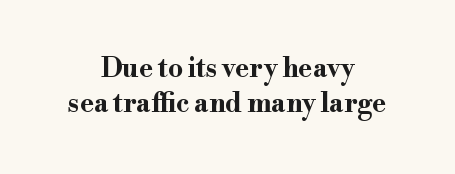
The image shows 27 px bold type, upright; set centered, normal line spacing (1.31x), normal letter spacing, not underlined.
